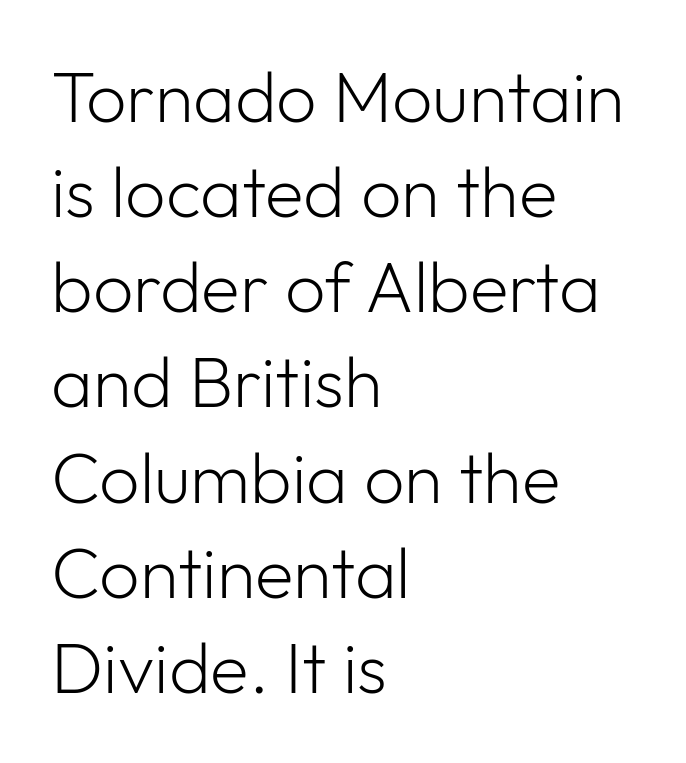
The image shows 71 px light sans-serif type, upright; set left-aligned, normal line spacing (1.34x), normal letter spacing, not underlined; low stroke contrast and a medium x-height.
